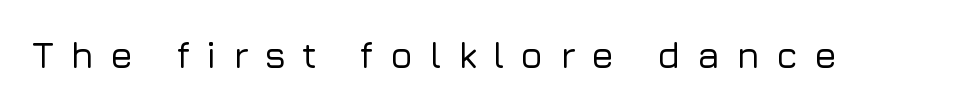
The image shows 37 px sans-serif type, upright; set unusually wide letter spacing (+0.44 em), not underlined; low stroke contrast and a medium x-height.
